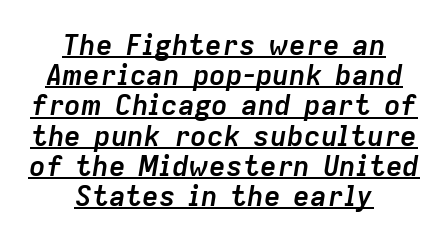
{"italic": "yes", "lean": "right", "slant_degrees": 9, "bold": "yes", "weight": "semibold", "width": "normal", "stroke_contrast": "low", "x_height": "medium", "monospaced": "no", "underline": "yes", "align": "center", "line_spacing": "tight", "line_spacing_ratio": 1.08, "letter_spacing": "normal", "letter_spacing_em": 0.0, "glyph_px": 28}
